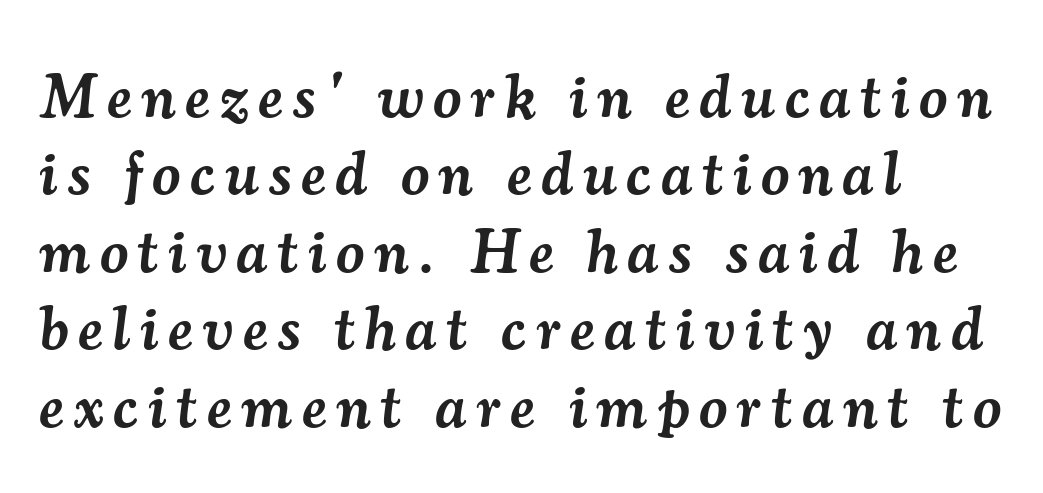
Q: Is the text bold? A: Semi-bold.
Q: Is the text italic (slanted)? A: Yes, it leans right by about 7 degrees.
Q: Is the typeface a serif or a sans-serif typeface? A: Serif.
Q: Is the text underlined? A: No.
Q: How is the paragraph aligned? A: Left-aligned.
Q: Is the spacing between lines tight, normal or loose? A: Normal.
Q: Width (condensed, normal, or wide)? A: Normal.
Q: Stroke contrast? A: Medium.
Q: x-height? A: Small.
Q: Monospaced? A: No.
